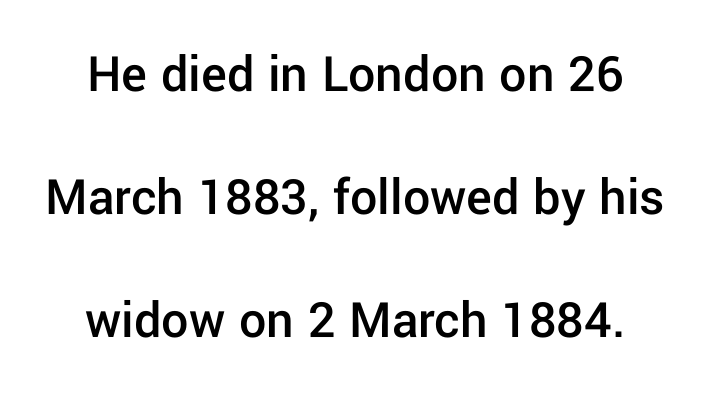
The image shows 54 px semibold sans-serif type, upright; set loose line spacing (2.28x), normal letter spacing, not underlined; low stroke contrast and a medium x-height.
